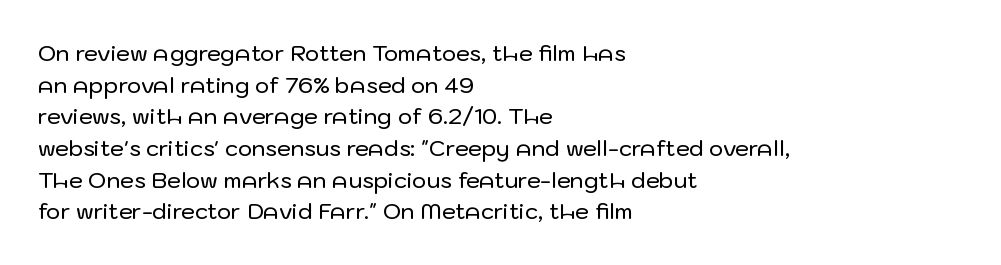
{"italic": "no", "underline": "no", "align": "left", "line_spacing": "normal", "line_spacing_ratio": 1.44, "letter_spacing": "normal", "letter_spacing_em": 0.0, "glyph_px": 22}
